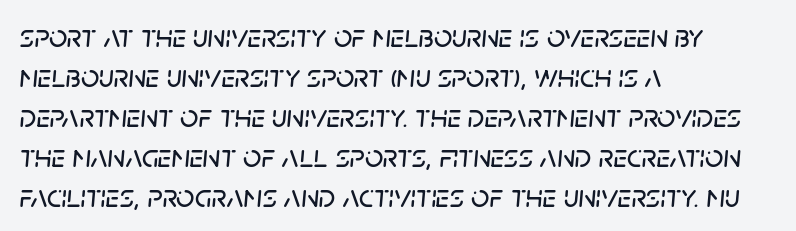
The image shows 32 px text type, italic (leaning right); set left-aligned, normal line spacing (1.25x), normal letter spacing, not underlined; low stroke contrast and a large x-height.
